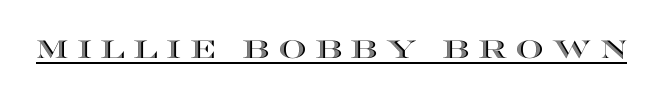
{"italic": "no", "underline": "yes", "letter_spacing": "wide", "letter_spacing_em": 0.33, "glyph_px": 25}
